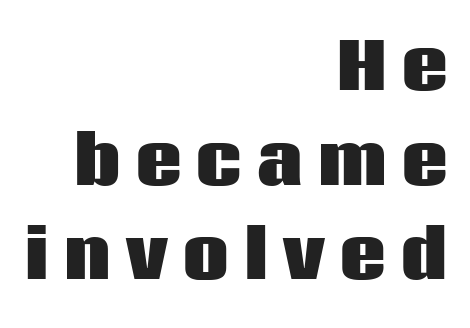
Q: Is the text bold? A: Yes.
Q: Is the text italic (slanted)? A: No, it is upright.
Q: Is the typeface a serif or a sans-serif typeface? A: Sans-serif.
Q: Is the text underlined? A: No.
Q: How is the paragraph aligned? A: Right-aligned.
Q: Is the spacing between letters normal or unusually wide? A: Unusually wide.
Q: Is the spacing between lines tight, normal or loose? A: Normal.
Q: Width (condensed, normal, or wide)? A: Normal.
Q: Stroke contrast? A: Low.
Q: x-height? A: Large.
Q: Monospaced? A: No.
